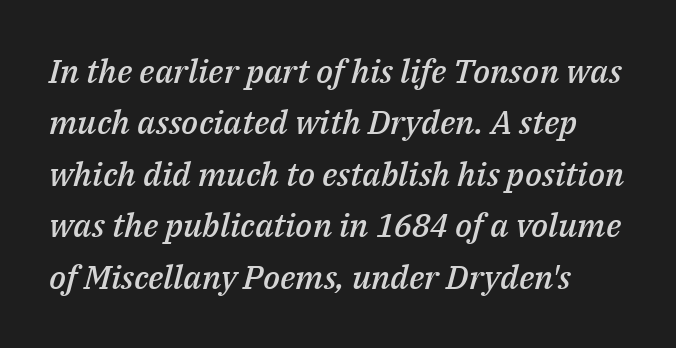
The image shows 33 px semibold type, italic (leaning right); set normal line spacing (1.56x), normal letter spacing, not underlined; medium stroke contrast and a medium x-height.
